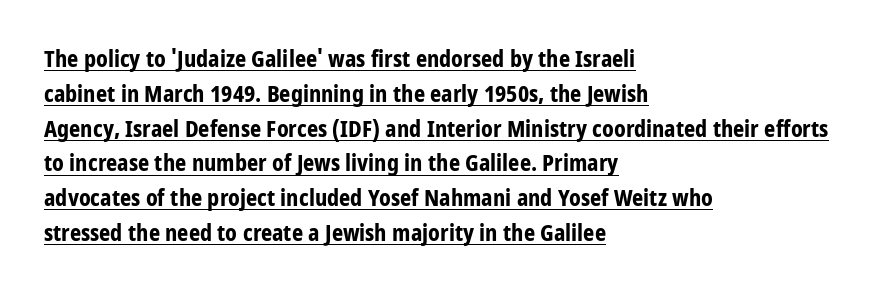
{"italic": "no", "bold": "yes", "underline": "yes", "align": "left", "line_spacing": "normal", "line_spacing_ratio": 1.58, "letter_spacing": "normal", "letter_spacing_em": 0.0, "glyph_px": 22}
